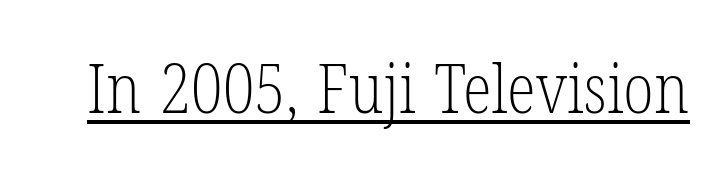
Q: Is the text bold? A: No.
Q: Is the text italic (slanted)? A: No, it is upright.
Q: Is the typeface a serif or a sans-serif typeface? A: Serif.
Q: Is the text underlined? A: Yes.
Q: Is the spacing between letters normal or unusually wide? A: Normal.
Q: Width (condensed, normal, or wide)? A: Condensed.
Q: Stroke contrast? A: Low.
Q: x-height? A: Medium.
Q: Monospaced? A: No.
